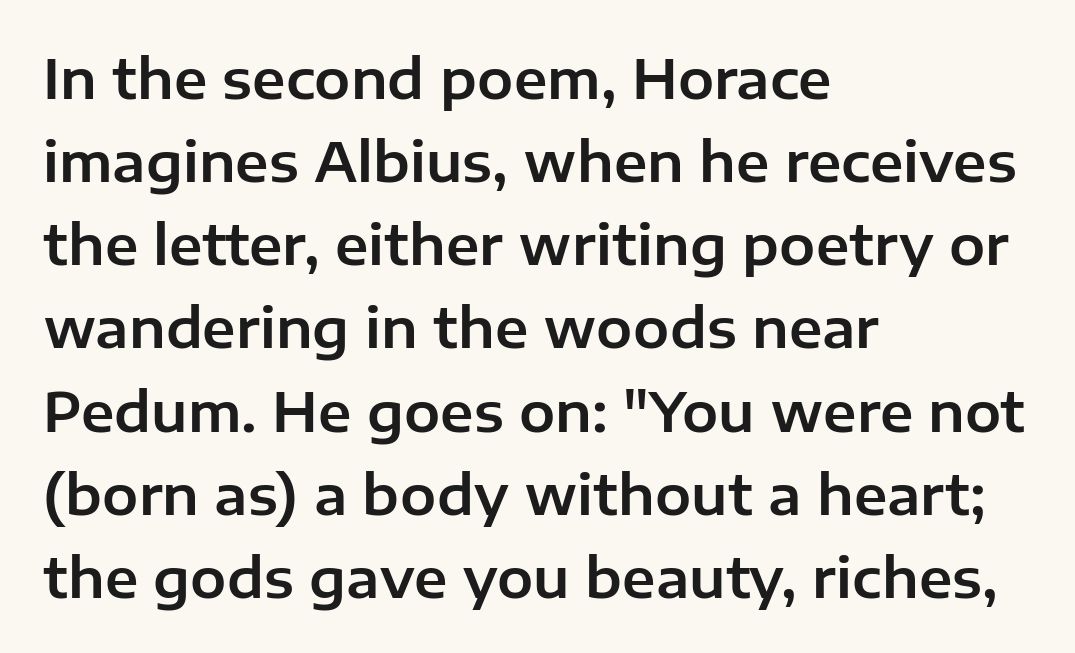
The image shows 54 px sans-serif type, upright; set left-aligned, normal line spacing (1.54x), normal letter spacing, not underlined; low stroke contrast and a medium x-height.
